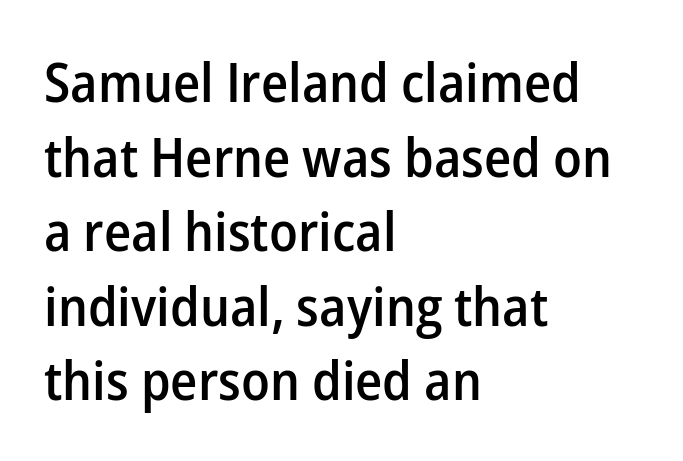
{"serif": "no", "italic": "no", "bold": "semi", "weight": "semibold", "width": "normal", "stroke_contrast": "low", "x_height": "medium", "monospaced": "no", "underline": "no", "align": "left", "line_spacing": "normal", "line_spacing_ratio": 1.38, "letter_spacing": "normal", "letter_spacing_em": 0.0, "glyph_px": 54}
